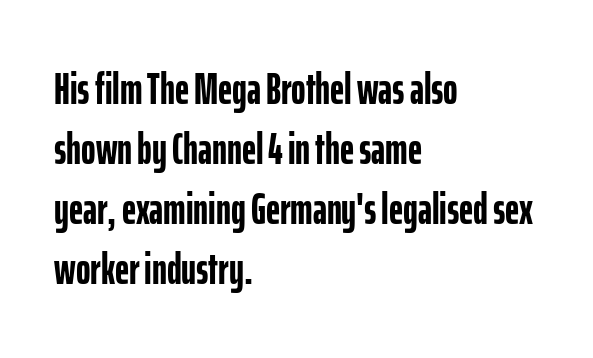
Q: Is the text bold? A: Yes.
Q: Is the text italic (slanted)? A: No, it is upright.
Q: Is the typeface a serif or a sans-serif typeface? A: Sans-serif.
Q: Is the text underlined? A: No.
Q: How is the paragraph aligned? A: Left-aligned.
Q: Is the spacing between letters normal or unusually wide? A: Normal.
Q: Is the spacing between lines tight, normal or loose? A: Normal.
Q: Width (condensed, normal, or wide)? A: Condensed.
Q: Stroke contrast? A: Low.
Q: x-height? A: Medium.
Q: Monospaced? A: No.
